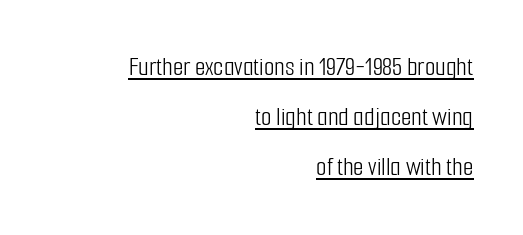
Q: Is the text bold? A: No.
Q: Is the text italic (slanted)? A: No, it is upright.
Q: Is the text underlined? A: Yes.
Q: How is the paragraph aligned? A: Right-aligned.
Q: Is the spacing between letters normal or unusually wide? A: Normal.
